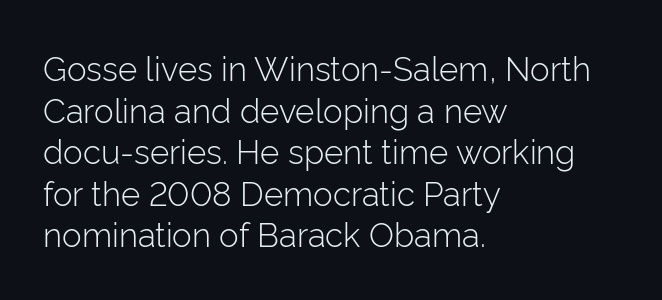
The image shows 33 px light sans-serif type, upright; set left-aligned, normal line spacing (1.26x), normal letter spacing, not underlined; low stroke contrast and a medium x-height.
